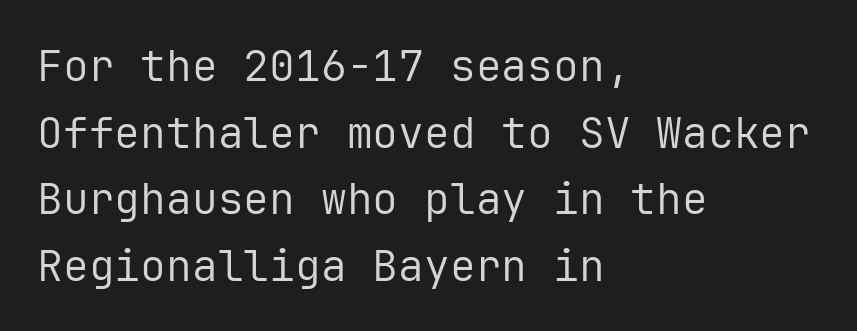
The line texture is even and compact thanks to regular tracking. Each new line begins a customary step beneath the previous one. Is this a sans? Yes — the strokes have no serifs. It's the straight-up-and-down kind of type.
